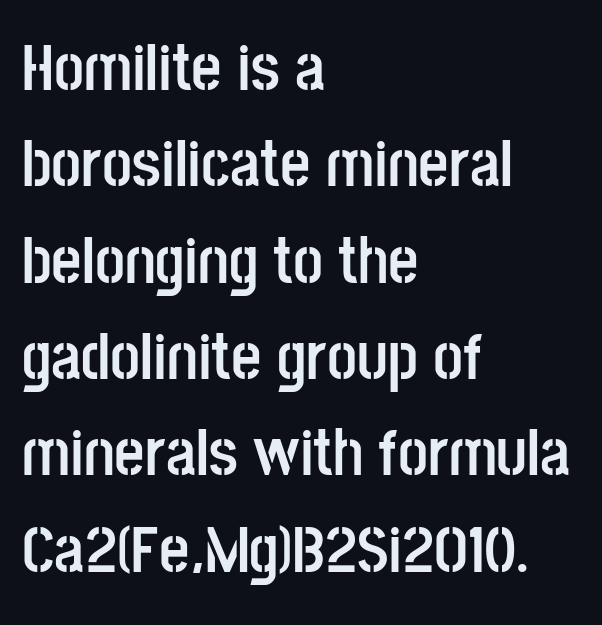
The image shows 66 px semibold, condensed sans-serif type, upright; set left-aligned, normal line spacing (1.46x), normal letter spacing, not underlined; low stroke contrast and a large x-height.
